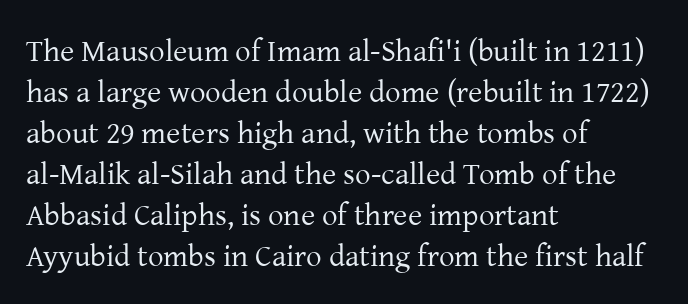
{"serif": "yes", "italic": "no", "bold": "no", "weight": "regular", "width": "normal", "stroke_contrast": "low", "x_height": "medium", "monospaced": "no", "underline": "no", "align": "left", "line_spacing": "normal", "line_spacing_ratio": 1.32, "letter_spacing": "normal", "letter_spacing_em": 0.0, "glyph_px": 31}
